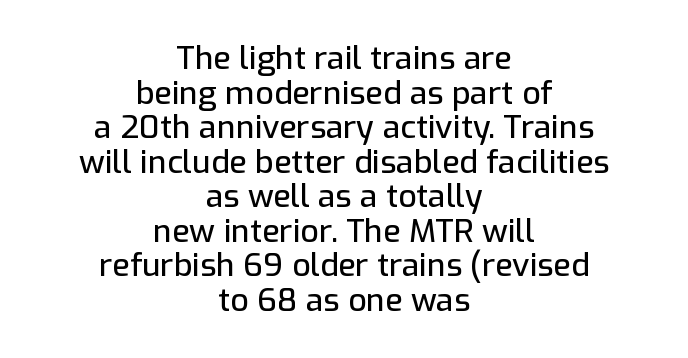
The image shows 32 px sans-serif type, upright; set centered, tight line spacing (1.08x), normal letter spacing, not underlined; low stroke contrast and a medium x-height.
